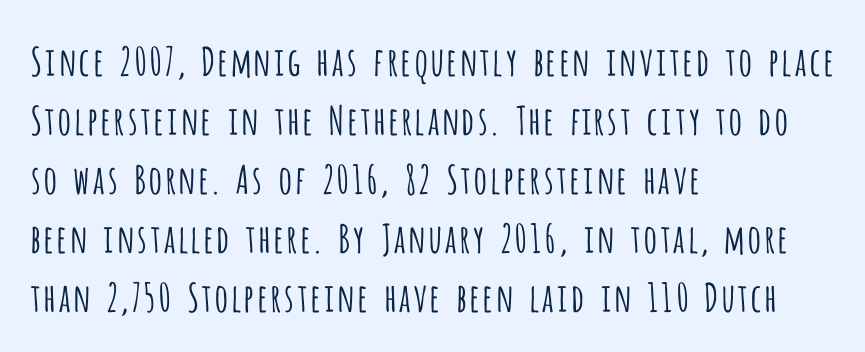
Glance below the letters and you will spot only blank space. These lines sit exactly where default settings would place them. This is not heavy type; no bold has been used. Unlike italic type, these characters show no tilt at all. A student would call this left alignment; a typographer would say flush left, rag right.
